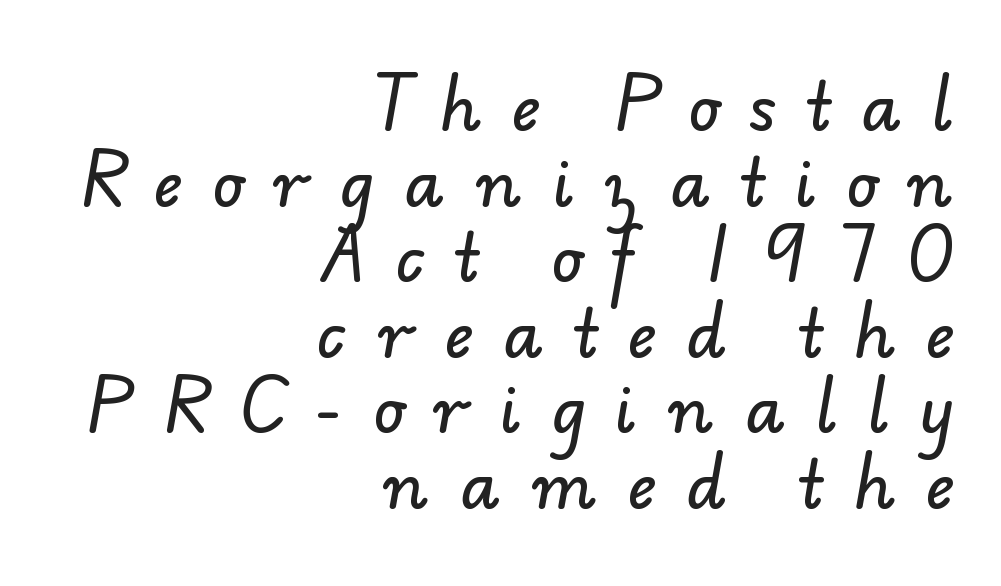
{"serif": "no", "width": "normal", "stroke_contrast": "low", "x_height": "small", "monospaced": "no", "underline": "no", "align": "right", "line_spacing_ratio": 1.18, "letter_spacing": "wide", "letter_spacing_em": 0.48, "glyph_px": 64}
